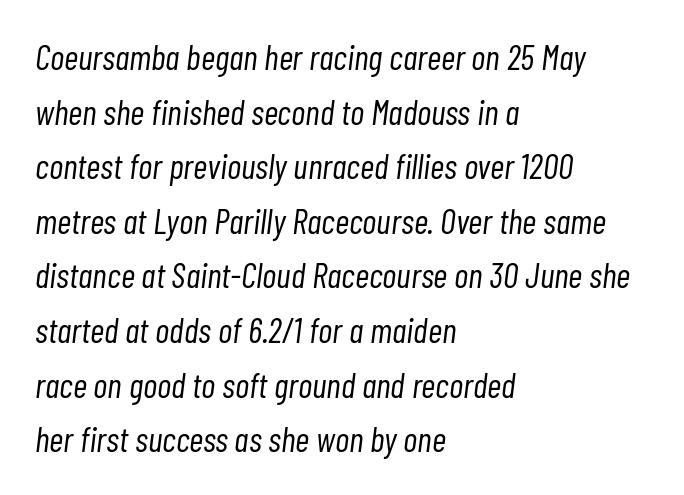
{"italic": "yes", "lean": "right", "slant_degrees": 7, "bold": "no", "weight": "light", "width": "condensed", "stroke_contrast": "low", "x_height": "medium", "monospaced": "no", "underline": "no", "align": "left", "line_spacing": "normal", "line_spacing_ratio": 1.56, "letter_spacing": "normal", "letter_spacing_em": 0.0, "glyph_px": 35}
